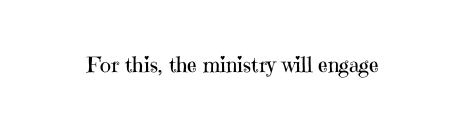
The image shows 21 px text type, upright; set normal letter spacing, not underlined.
